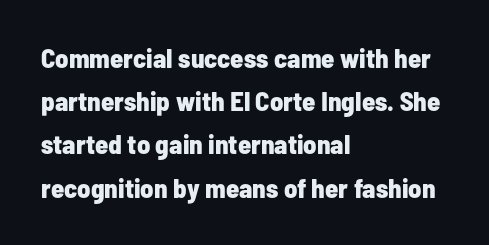
The image shows 27 px bold type, upright; set left-aligned, normal line spacing (1.6x), normal letter spacing, not underlined.
